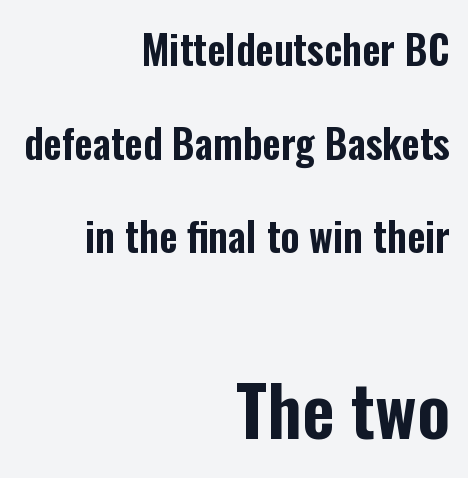
{"serif": "no", "italic": "no", "width": "condensed", "stroke_contrast": "low", "x_height": "medium", "monospaced": "no", "underline": "no", "align": "right", "line_spacing": "loose", "line_spacing_ratio": 2.34, "letter_spacing": "normal", "letter_spacing_em": 0.0, "larger_block": "second", "size_ratio": 1.75, "glyph_px": 70}
